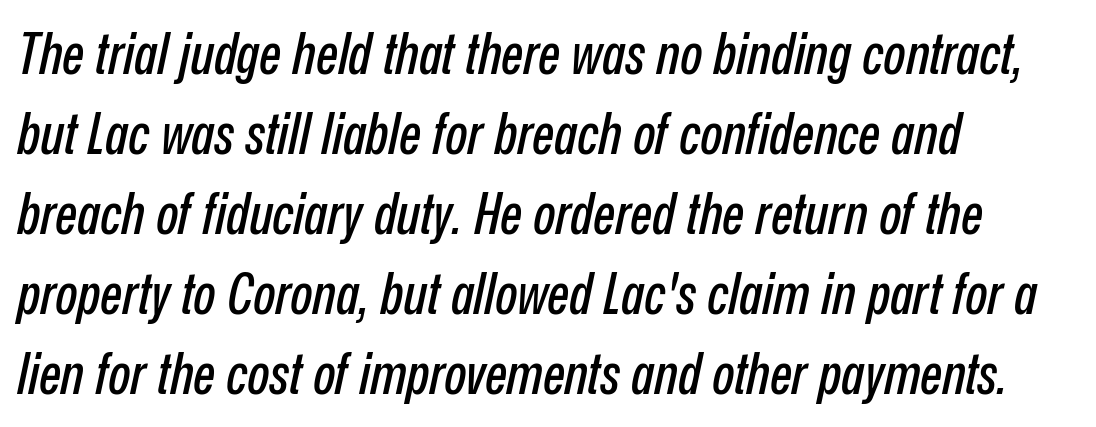
Q: Is the text italic (slanted)? A: Yes, it leans right by about 12 degrees.
Q: Is the text underlined? A: No.
Q: How is the paragraph aligned? A: Left-aligned.
Q: Is the spacing between letters normal or unusually wide? A: Normal.
Q: Is the spacing between lines tight, normal or loose? A: Normal.
Q: Width (condensed, normal, or wide)? A: Condensed.
Q: Stroke contrast? A: Low.
Q: x-height? A: Medium.
Q: Monospaced? A: No.
